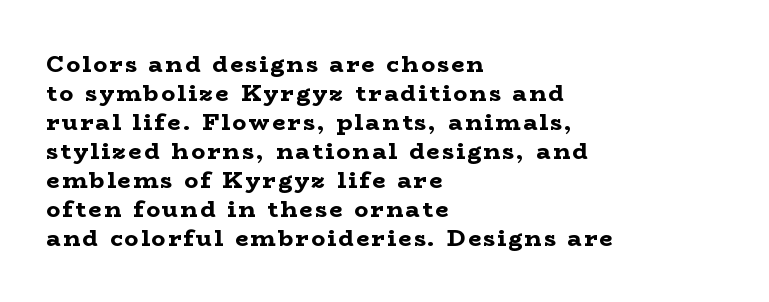
Q: Is the text bold? A: Yes.
Q: Is the text italic (slanted)? A: No, it is upright.
Q: Is the text underlined? A: No.
Q: How is the paragraph aligned? A: Left-aligned.
Q: Is the spacing between lines tight, normal or loose? A: Normal.
